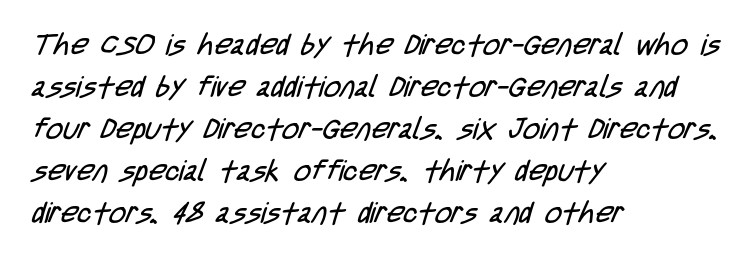
The letters carry no serifs — their stems end cleanly without finishing strokes. Every row of glyphs begins at an identical x-position on the left. The rows are spaced the way most documents space them. Is this a heavy cut? Hardly; it is regular or lighter. A clean baseline with only descenders dipping below it. Glyph-to-glyph distance matches everyday printed text.
